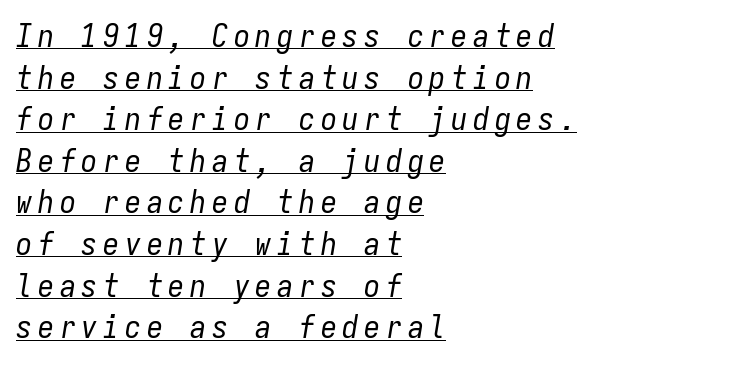
Q: Is the text bold? A: No.
Q: Is the text italic (slanted)? A: Yes, it leans right by about 9 degrees.
Q: Is the text underlined? A: Yes.
Q: How is the paragraph aligned? A: Left-aligned.
Q: Is the spacing between lines tight, normal or loose? A: Normal.
Q: Width (condensed, normal, or wide)? A: Condensed.
Q: Stroke contrast? A: Low.
Q: x-height? A: Medium.
Q: Monospaced? A: Yes.
